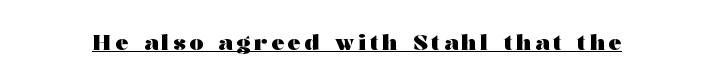
{"italic": "no", "bold": "yes", "underline": "yes", "glyph_px": 22}
